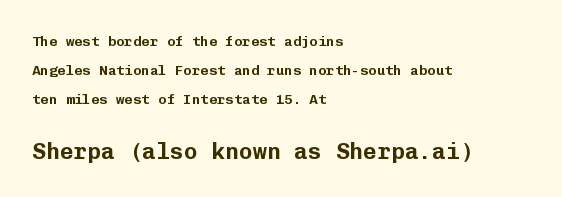
The image shows 23 px text type, upright; set left-aligned, loose line spacing (2.06x), normal letter spacing, not underlined; the second (bottom) block is 1.64x larger.
